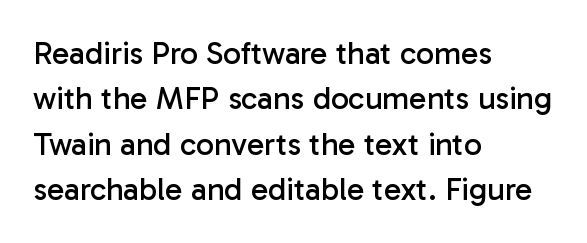
The image shows 32 px regular-weight sans-serif type, upright; set left-aligned, normal line spacing (1.42x), normal letter spacing, not underlined; low stroke contrast and a medium x-height.
